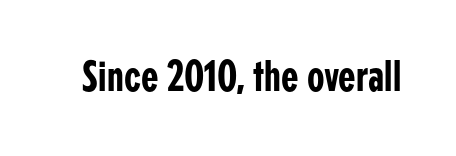
Q: Is the text italic (slanted)? A: No, it is upright.
Q: Is the typeface a serif or a sans-serif typeface? A: Sans-serif.
Q: Is the text underlined? A: No.
Q: Is the spacing between letters normal or unusually wide? A: Normal.
Q: Width (condensed, normal, or wide)? A: Condensed.
Q: Stroke contrast? A: Low.
Q: x-height? A: Medium.
Q: Monospaced? A: No.
